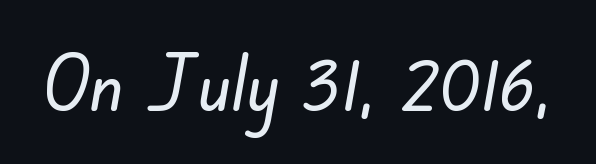
The image shows 75 px sans-serif type; set normal letter spacing, not underlined; low stroke contrast and a small x-height.
